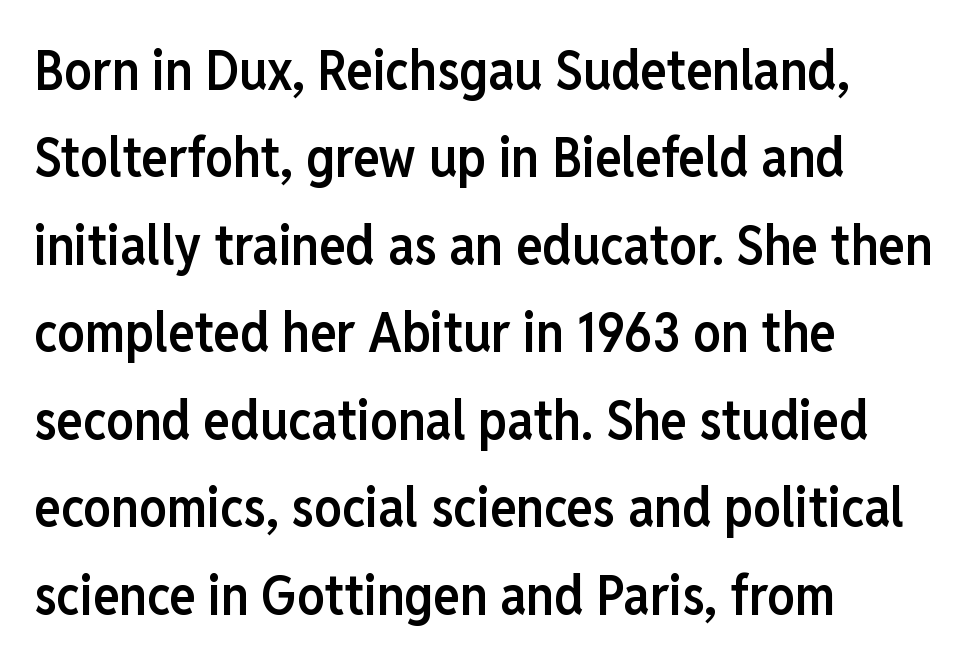
The image shows 55 px semibold, condensed sans-serif type, upright; set left-aligned, normal line spacing (1.59x), normal letter spacing, not underlined; low stroke contrast and a medium x-height.
